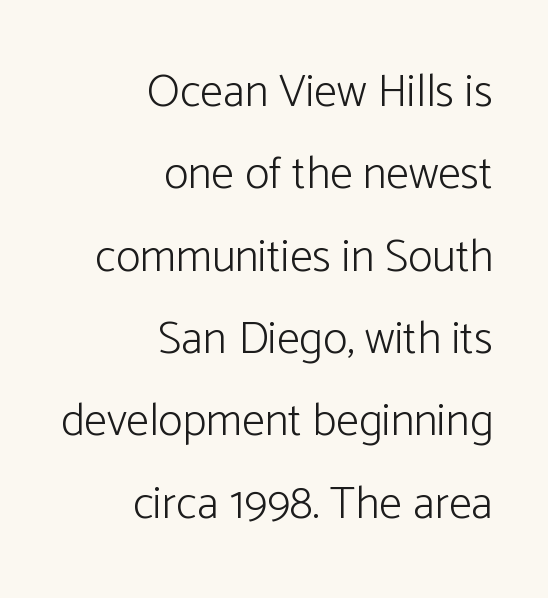
A typesetter would mark this as roman, not italic. No extra tracking has been applied to these lines. Do the characters align in a grid? No, the font is proportional. The ragged edge is on the left, which tells us the setting is flush right.
